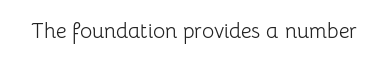
The image shows 21 px text type, upright; set normal letter spacing, not underlined.
